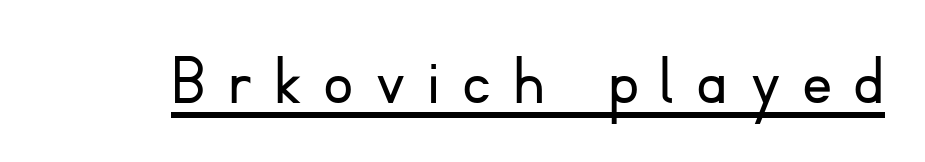
{"serif": "no", "italic": "no", "bold": "no", "weight": "light", "width": "normal", "stroke_contrast": "low", "x_height": "small", "monospaced": "no", "underline": "yes", "letter_spacing": "wide", "letter_spacing_em": 0.3, "glyph_px": 75}
